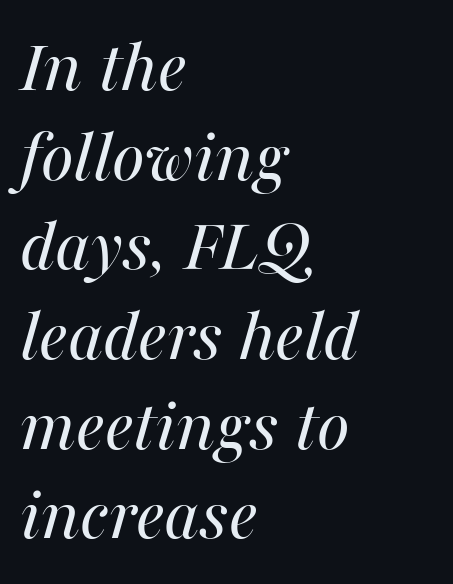
You could not count columns in this text — the font is proportionally spaced. The vertical gap from one line to the next is small. Lines of text with bare space underneath. The specimen reads as italic at a glance. No chunkiness to these letters — they're not bold.
